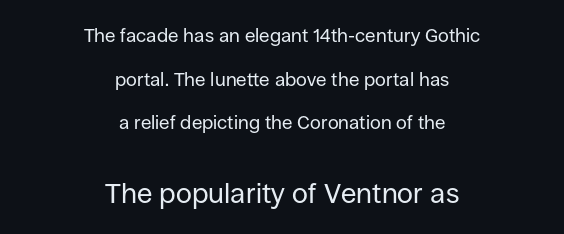
Q: Is the text bold? A: No.
Q: Is the text italic (slanted)? A: No, it is upright.
Q: Is the typeface a serif or a sans-serif typeface? A: Sans-serif.
Q: Is the text underlined? A: No.
Q: How is the paragraph aligned? A: Centered.
Q: Is the spacing between letters normal or unusually wide? A: Normal.
Q: Is the spacing between lines tight, normal or loose? A: Loose.
Q: Which block of text is set in a larger size, the first (top) or the second (bottom)? A: The second (bottom) one.
Q: Width (condensed, normal, or wide)? A: Normal.
Q: Stroke contrast? A: Low.
Q: x-height? A: Large.
Q: Monospaced? A: No.
